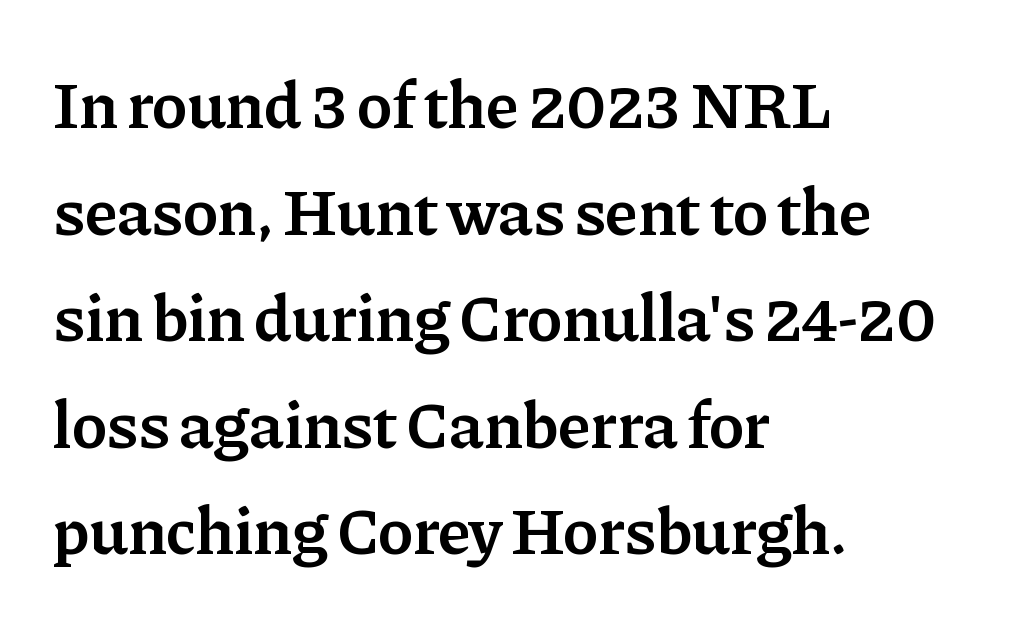
Look at the stroke-to-counter ratio: somewhat heavy, a semibold. The gaps between neighbouring characters are ordinary and unremarkable. If you measured baseline to baseline, you'd find a middling distance. If you drew a line through each stem, it would be perfectly vertical. Each letter keeps its own natural width here, so spacing adapts to shape. Decoration check: the copy has no underline.
